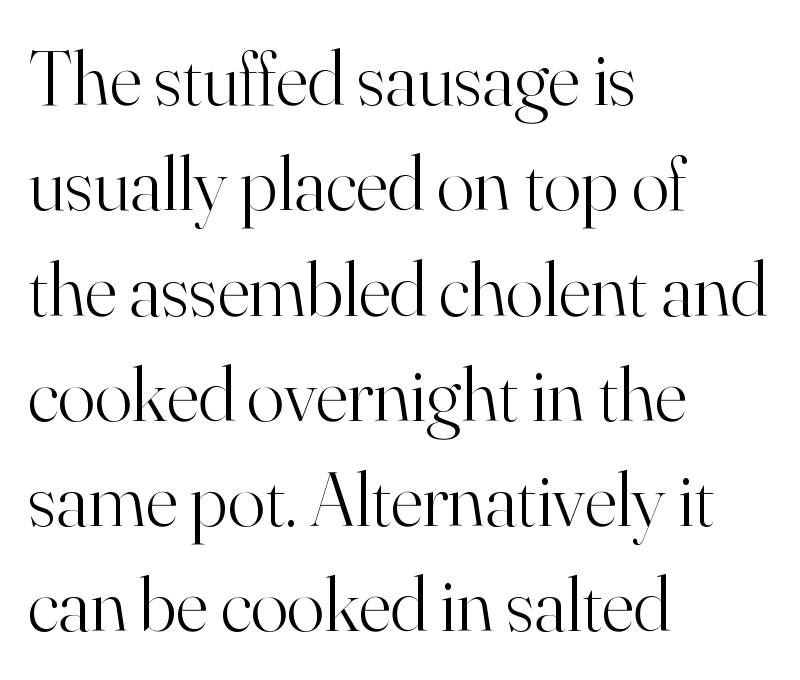
The image shows 78 px light serif type, upright; set left-aligned, normal line spacing (1.35x), normal letter spacing, not underlined; high stroke contrast and a small x-height.
